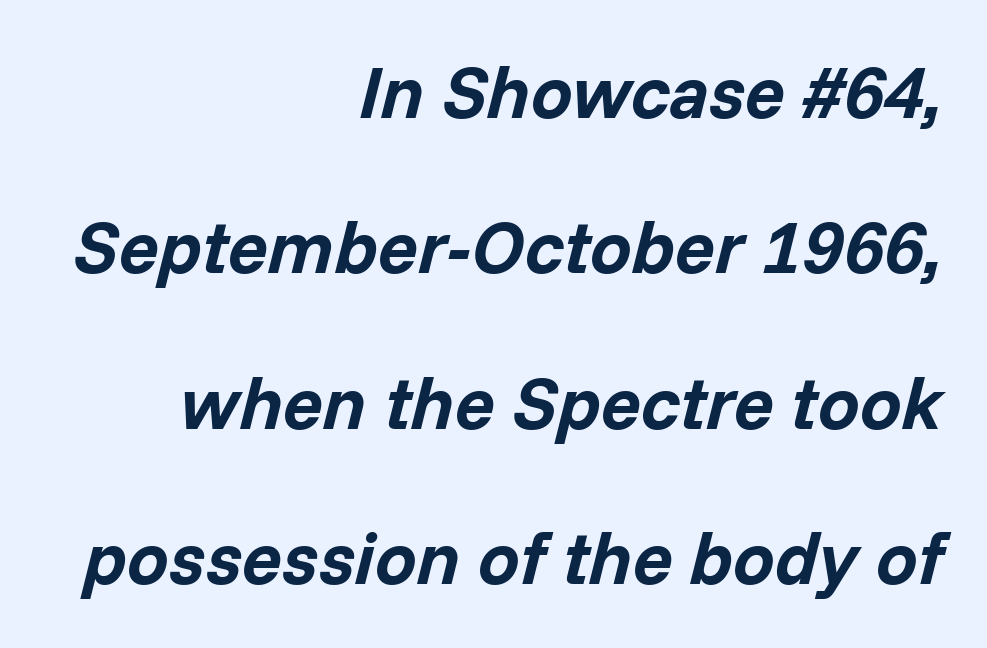
The image shows 74 px bold type, italic (leaning right); set right-aligned, loose line spacing (2.1x), normal letter spacing, not underlined; low stroke contrast and a medium x-height.
